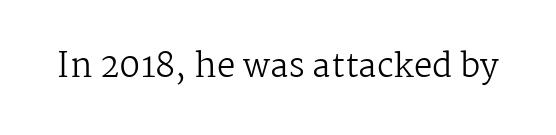
The image shows 33 px regular-weight serif type, upright; set normal letter spacing, not underlined; medium stroke contrast and a medium x-height.
